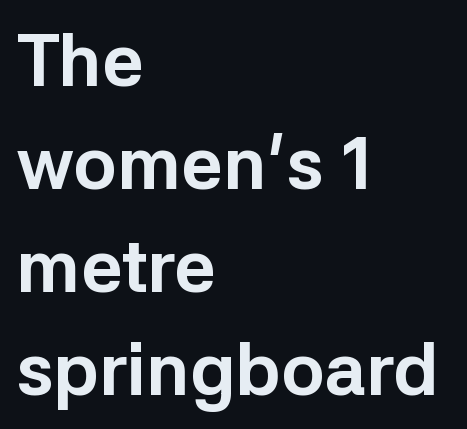
Q: Is the text bold? A: Yes.
Q: Is the text italic (slanted)? A: No, it is upright.
Q: Is the typeface a serif or a sans-serif typeface? A: Sans-serif.
Q: Is the text underlined? A: No.
Q: How is the paragraph aligned? A: Left-aligned.
Q: Is the spacing between letters normal or unusually wide? A: Normal.
Q: Is the spacing between lines tight, normal or loose? A: Normal.
Q: Width (condensed, normal, or wide)? A: Normal.
Q: Stroke contrast? A: Low.
Q: x-height? A: Medium.
Q: Monospaced? A: No.
